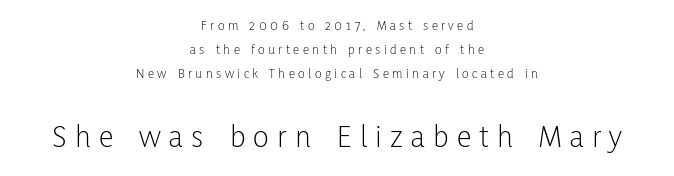
{"serif": "no", "italic": "no", "bold": "no", "weight": "light", "width": "condensed", "stroke_contrast": "low", "x_height": "medium", "monospaced": "no", "underline": "no", "align": "center", "line_spacing_ratio": 1.72, "letter_spacing": "wide", "letter_spacing_em": 0.25, "larger_block": "second", "size_ratio": 2.36, "glyph_px": 33}
